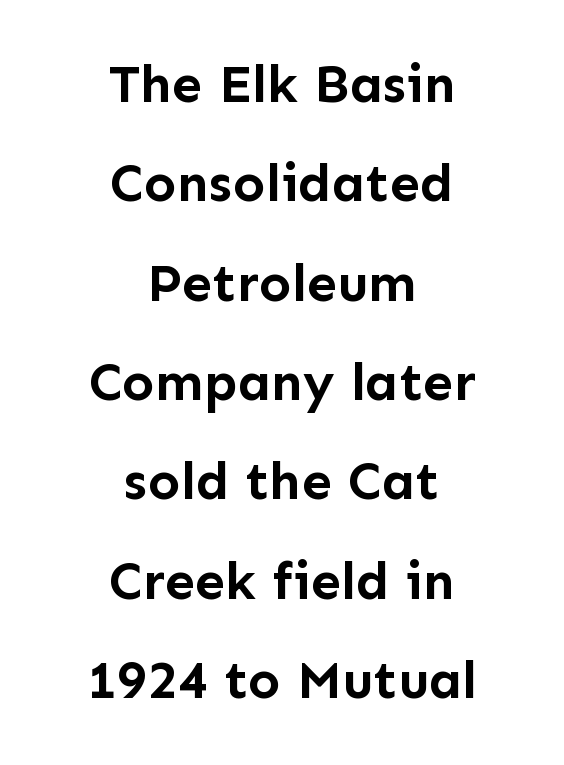
The passage shown is typeset with a sans-serif family. Strong, thick strokes mark this as bold type. This sample is center-justified, so both line endings float freely. A roman cut, with each character standing at attention.
